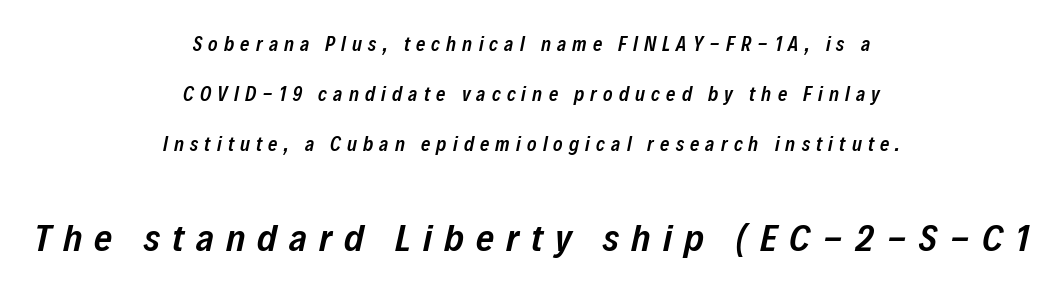
Q: Is the text bold? A: Semi-bold.
Q: Is the text italic (slanted)? A: Yes, it leans right by about 12 degrees.
Q: Is the text underlined? A: No.
Q: How is the paragraph aligned? A: Centered.
Q: Is the spacing between letters normal or unusually wide? A: Unusually wide.
Q: Is the spacing between lines tight, normal or loose? A: Loose.
Q: Which block of text is set in a larger size, the first (top) or the second (bottom)? A: The second (bottom) one.
Q: Width (condensed, normal, or wide)? A: Condensed.
Q: Stroke contrast? A: Low.
Q: x-height? A: Medium.
Q: Monospaced? A: No.
